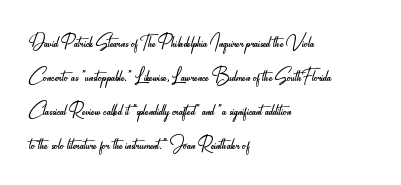
Q: Is the text bold? A: No.
Q: Is the text italic (slanted)? A: Yes.
Q: Is the text underlined? A: No.
Q: How is the paragraph aligned? A: Left-aligned.
Q: Is the spacing between letters normal or unusually wide? A: Normal.
Q: Is the spacing between lines tight, normal or loose? A: Normal.
